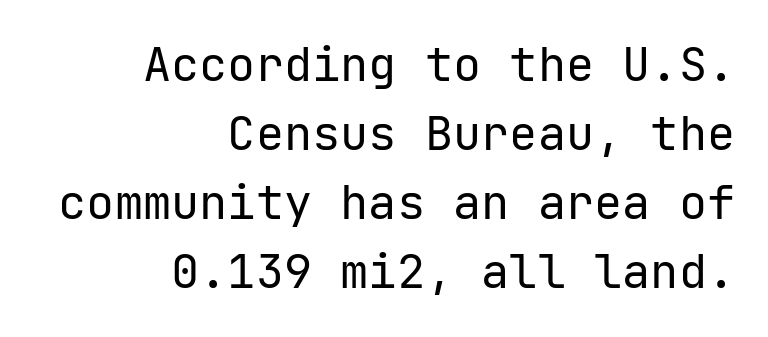
Q: Is the text bold? A: No.
Q: Is the text italic (slanted)? A: No, it is upright.
Q: Is the typeface a serif or a sans-serif typeface? A: Sans-serif.
Q: Is the text underlined? A: No.
Q: How is the paragraph aligned? A: Right-aligned.
Q: Is the spacing between letters normal or unusually wide? A: Normal.
Q: Is the spacing between lines tight, normal or loose? A: Normal.
Q: Width (condensed, normal, or wide)? A: Normal.
Q: Stroke contrast? A: Low.
Q: x-height? A: Medium.
